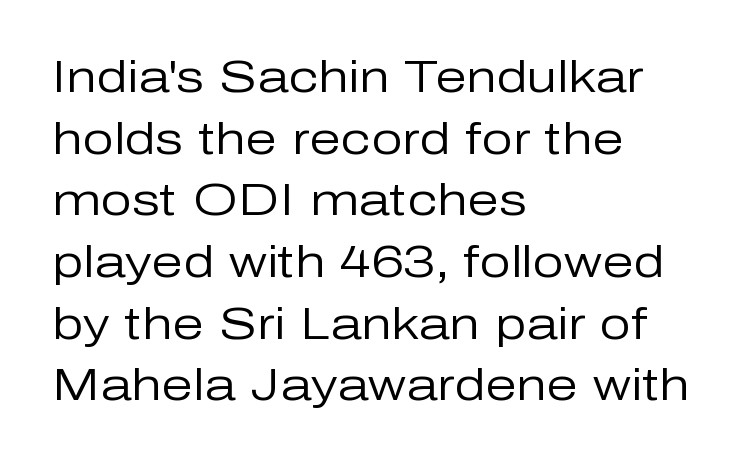
The image shows 45 px regular-weight sans-serif type, upright; set left-aligned, normal line spacing (1.37x), normal letter spacing, not underlined; low stroke contrast and a medium x-height.
